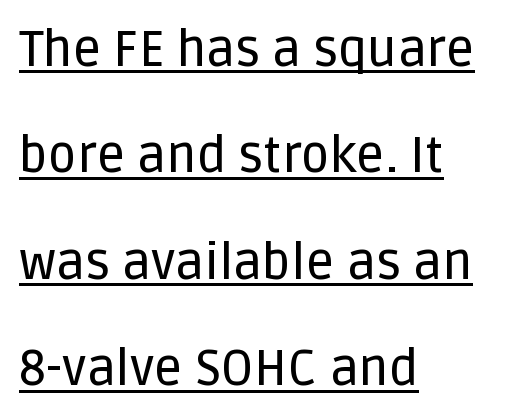
{"serif": "no", "italic": "no", "width": "normal", "stroke_contrast": "low", "x_height": "large", "monospaced": "no", "underline": "yes", "align": "left", "line_spacing": "loose", "line_spacing_ratio": 2.13, "letter_spacing": "normal", "letter_spacing_em": 0.0, "glyph_px": 50}
